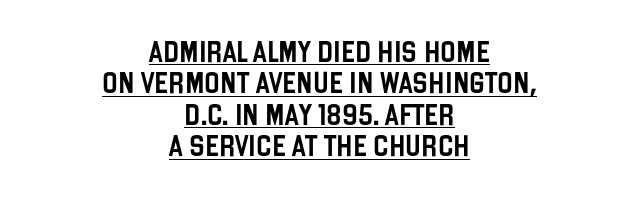
The image shows 21 px text type, upright; set centered, normal line spacing (1.5x), normal letter spacing, underlined.
